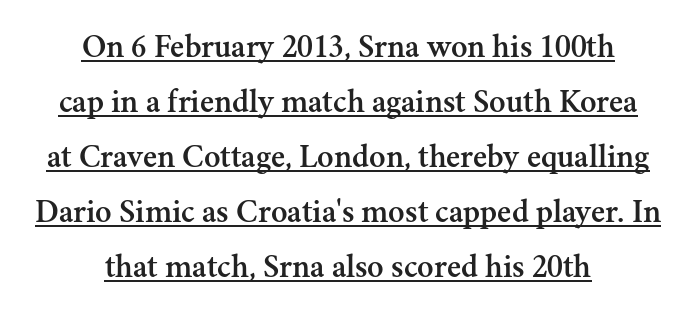
The image shows 34 px serif type, upright; set centered, normal line spacing (1.62x), normal letter spacing, underlined; medium stroke contrast and a small x-height.
